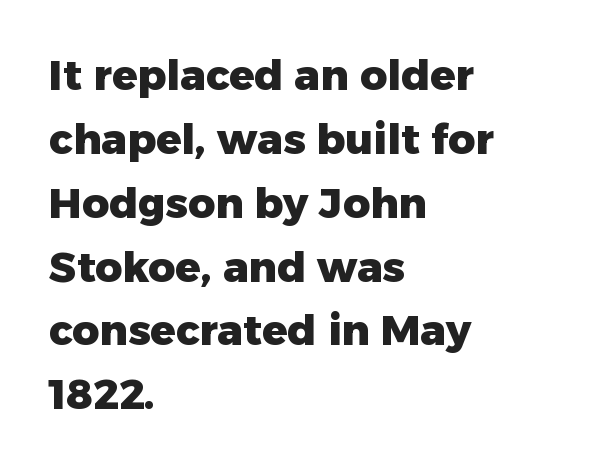
The image shows 42 px heavy sans-serif type, upright; set left-aligned, normal line spacing (1.52x), normal letter spacing, not underlined; low stroke contrast and a medium x-height.
